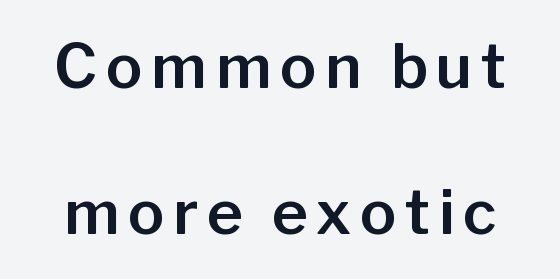
The image shows 61 px sans-serif type, upright; set loose line spacing (2.4x), not underlined; low stroke contrast and a medium x-height.
